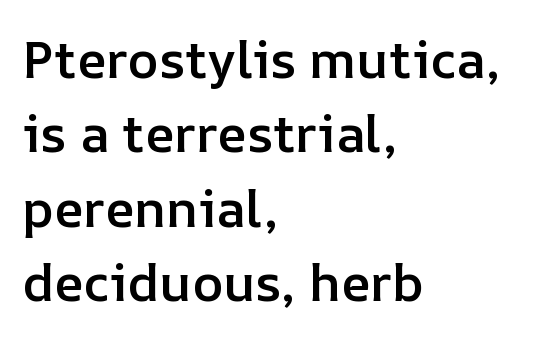
Tracking value appears to be zero — textbook default spacing. Italic: no, the glyphs are upright roman. One-word summary of the alignment: left. Decoration check: the copy has no underline.
